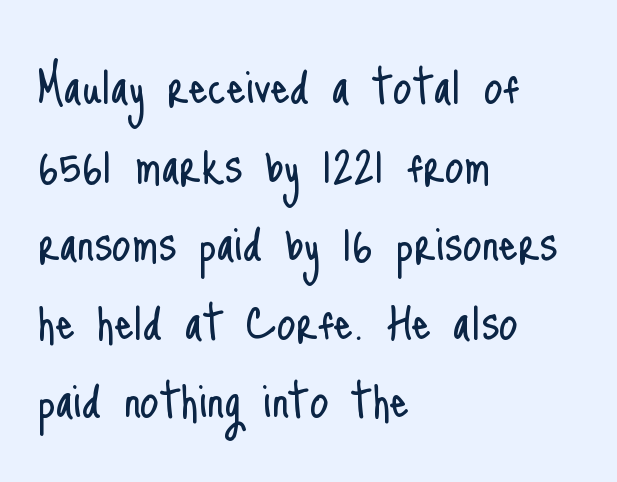
Each word holds together tightly as a unit, with standard inter-letter gaps. The strokes carry an ordinary text weight at most. The rendering shows plain stroke endings on the letterforms — a sans-serif design. Ordinary non-slanted type is in use.
